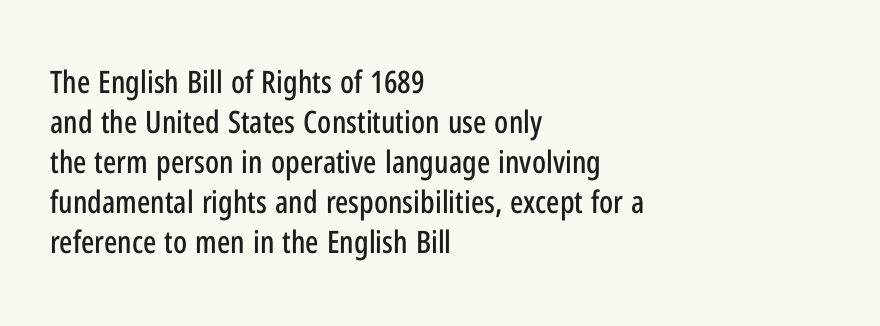
Q: Is the text italic (slanted)? A: No, it is upright.
Q: Is the typeface a serif or a sans-serif typeface? A: Sans-serif.
Q: Is the text underlined? A: No.
Q: How is the paragraph aligned? A: Left-aligned.
Q: Is the spacing between letters normal or unusually wide? A: Normal.
Q: Is the spacing between lines tight, normal or loose? A: Normal.
Q: Width (condensed, normal, or wide)? A: Condensed.
Q: Stroke contrast? A: Low.
Q: x-height? A: Medium.
Q: Monospaced? A: No.
